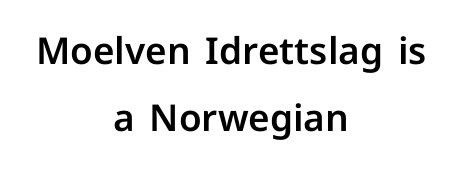
The image shows 37 px sans-serif type, upright; set centered, line spacing 1.82x, normal letter spacing, not underlined; low stroke contrast and a medium x-height.
